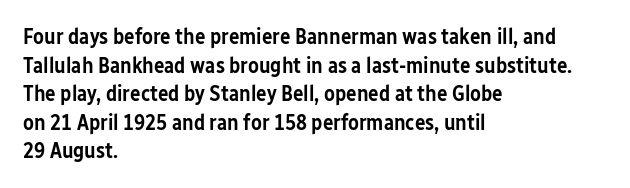
Q: Is the text bold? A: Semi-bold.
Q: Is the text italic (slanted)? A: No, it is upright.
Q: Is the text underlined? A: No.
Q: How is the paragraph aligned? A: Left-aligned.
Q: Is the spacing between letters normal or unusually wide? A: Normal.
Q: Is the spacing between lines tight, normal or loose? A: Normal.
